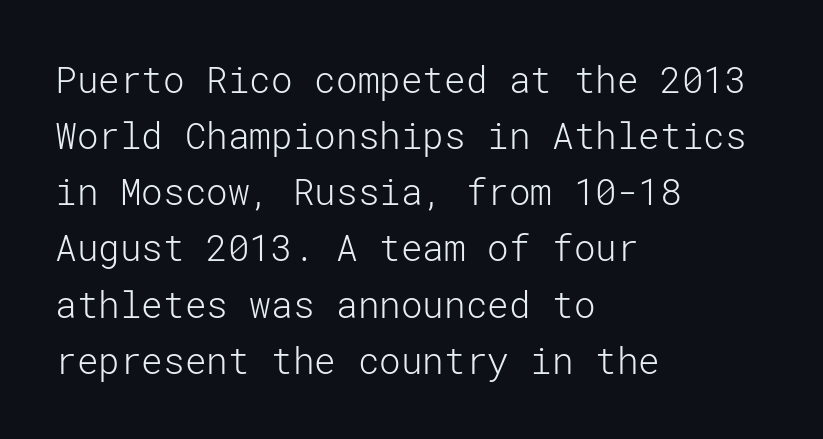
The image shows 36 px light sans-serif type, upright; set left-aligned, normal line spacing (1.56x), normal letter spacing, not underlined; low stroke contrast and a medium x-height.
